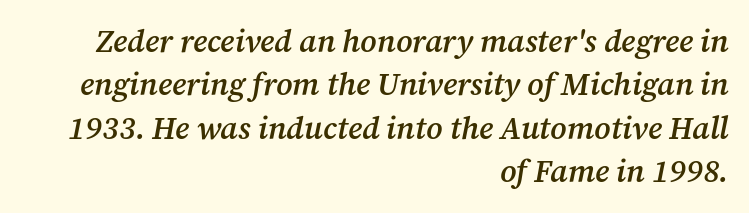
Q: Is the text bold? A: Semi-bold.
Q: Is the text italic (slanted)? A: Yes, it leans right by about 12 degrees.
Q: Is the typeface a serif or a sans-serif typeface? A: Serif.
Q: Is the text underlined? A: No.
Q: How is the paragraph aligned? A: Right-aligned.
Q: Is the spacing between letters normal or unusually wide? A: Normal.
Q: Is the spacing between lines tight, normal or loose? A: Normal.
Q: Width (condensed, normal, or wide)? A: Normal.
Q: Stroke contrast? A: Medium.
Q: x-height? A: Medium.
Q: Monospaced? A: No.
